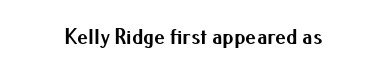
The image shows 22 px bold type, upright; set centered, normal letter spacing, not underlined.
